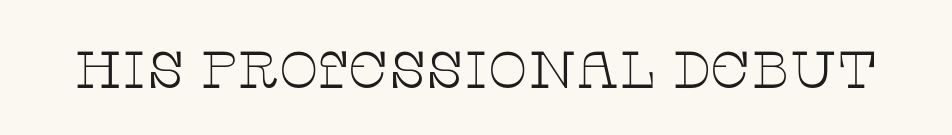
{"serif": "yes", "italic": "no", "bold": "no", "weight": "thin", "width": "wide", "stroke_contrast": "low", "x_height": "large", "monospaced": "no", "underline": "no", "letter_spacing": "normal", "letter_spacing_em": 0.0, "glyph_px": 52}
